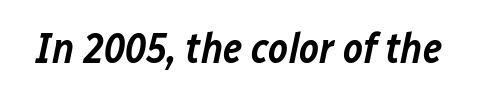
Nobody touched the tracking dial on this one. Decoration check: the copy has no underline. A somewhat darkened texture: the type is semibold rather than bold. Proportional: the letters do not fall into vertical columns. A typesetter would mark this as italic.
